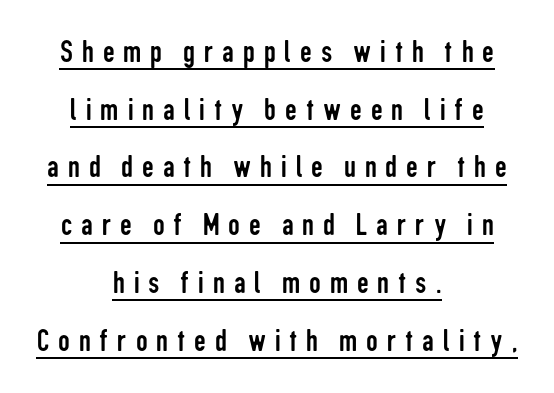
How are the letters spaced? Widely, with obvious added tracking. The weight tops out at a normal text grade. The face used here is a sans, in the tradition of grotesques and geometrics. Is there an underline? Yes — a line sits under the letters.
